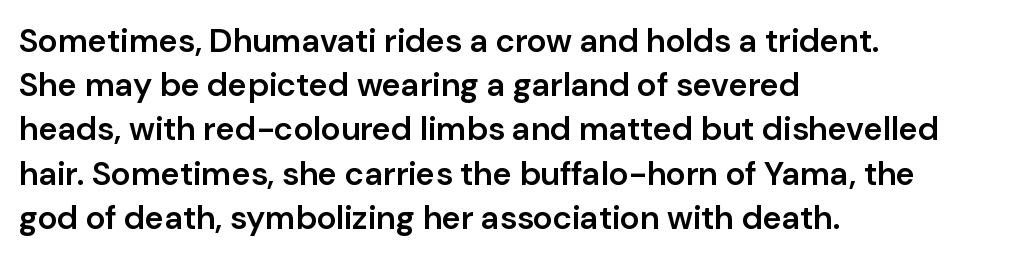
Varying glyph widths throughout — classic text-font behaviour. No word sits above an underline. Bold? Not quite — semibold, heavier than regular but stopping short. Short and long lines alike share a common starting point at left.
